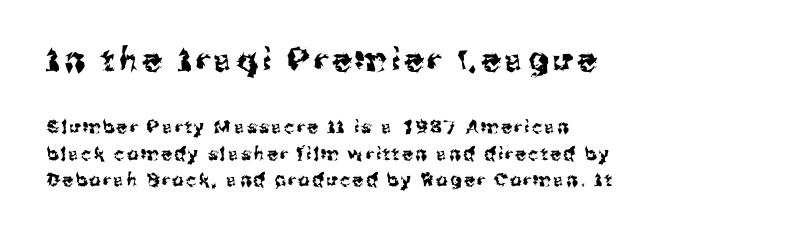
The image shows 32 px sans-serif type, upright; set left-aligned, normal line spacing (1.46x), not underlined; the first (top) block is 1.78x larger; medium stroke contrast and a medium x-height.
